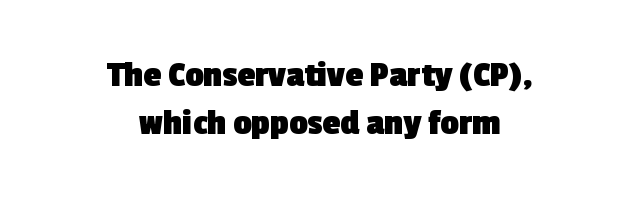
The image shows 36 px heavy sans-serif type; set centered, normal line spacing (1.32x), normal letter spacing, not underlined; a medium x-height.
